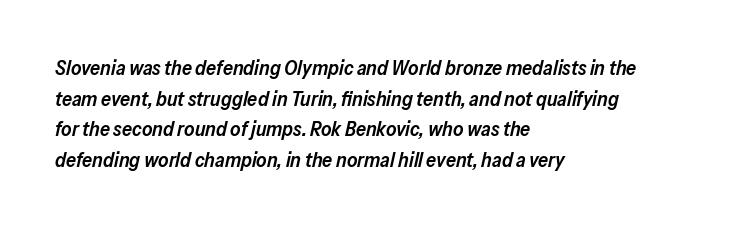
The image shows 20 px text type, italic (leaning right); set left-aligned, normal line spacing (1.53x), normal letter spacing, not underlined.
